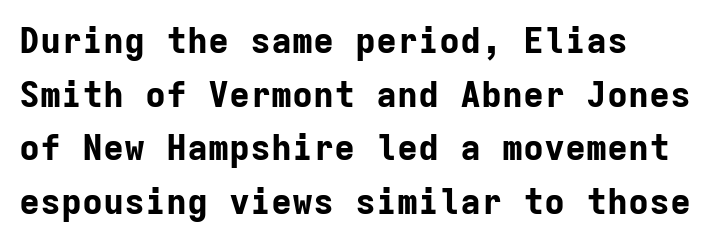
The image shows 35 px bold sans-serif type, upright, monospaced; set normal line spacing (1.53x), normal letter spacing, not underlined; low stroke contrast and a medium x-height.
